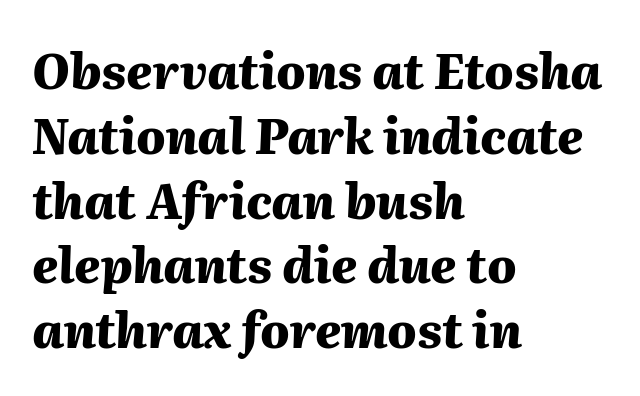
Q: Is the text bold? A: Yes.
Q: Is the text italic (slanted)? A: Yes, it leans right by about 2 degrees.
Q: Is the text underlined? A: No.
Q: How is the paragraph aligned? A: Left-aligned.
Q: Is the spacing between letters normal or unusually wide? A: Normal.
Q: Is the spacing between lines tight, normal or loose? A: Normal.
Q: Width (condensed, normal, or wide)? A: Normal.
Q: Stroke contrast? A: Medium.
Q: x-height? A: Medium.
Q: Monospaced? A: No.
